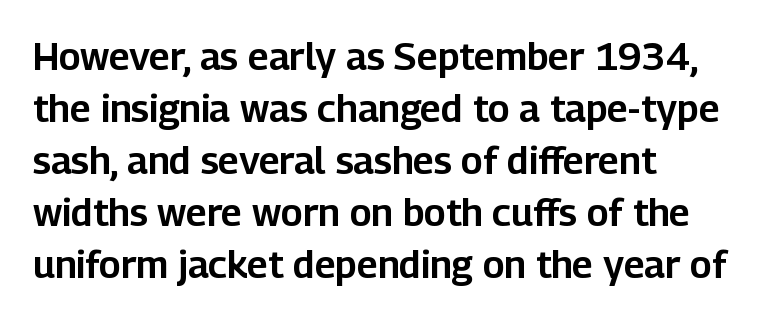
These lines sit exactly where default settings would place them. No feet cap the strokes, marking this as sans-serif type. Is there any slant? The stems are plumb. Think of a printed novel: that variable character pitch is what you see here. Students, note that the glyphs here touch the page at normal intervals. All the whitespace from short lines collects on the right.
